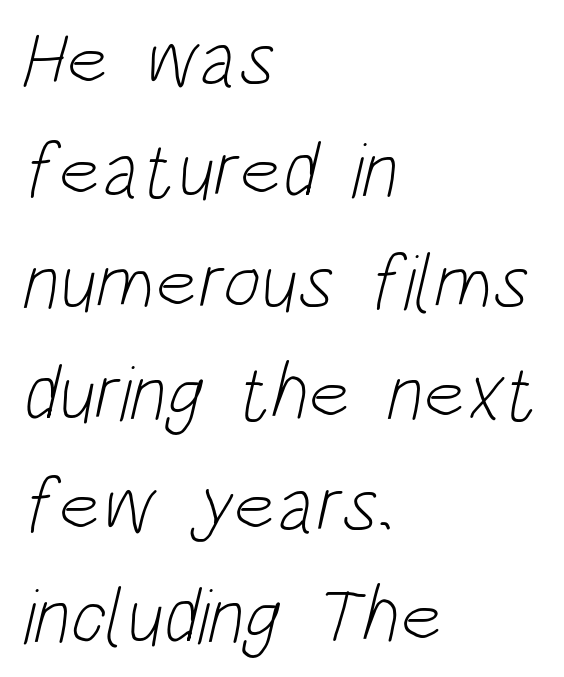
The image shows 79 px light, condensed sans-serif type; set left-aligned, normal line spacing (1.41x), normal letter spacing, not underlined; low stroke contrast and a large x-height.
